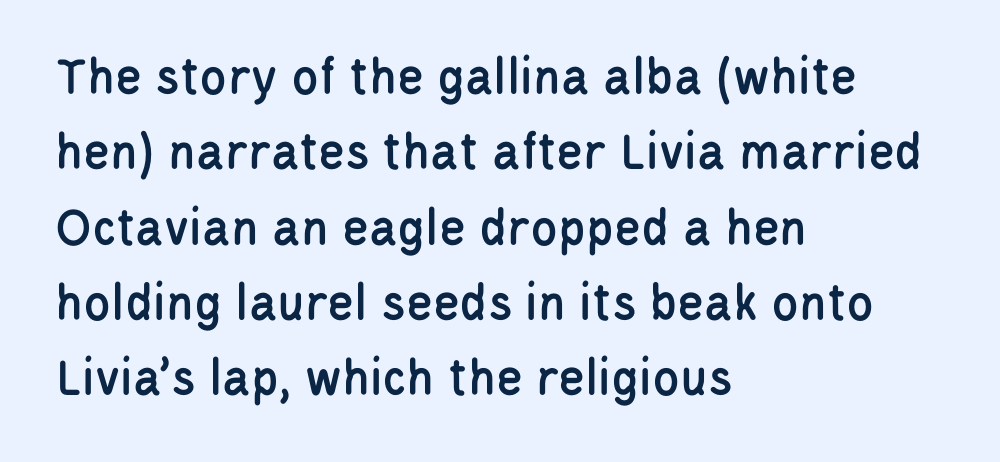
The image shows 55 px condensed sans-serif type, upright; set left-aligned, normal line spacing (1.37x), normal letter spacing, not underlined; low stroke contrast and a large x-height.
